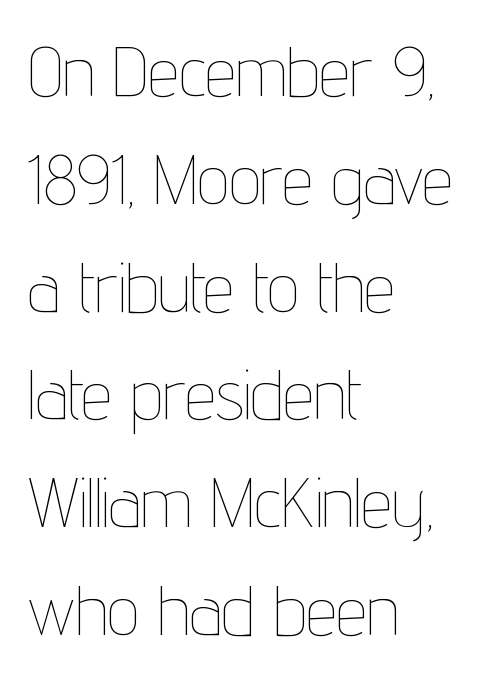
{"italic": "no", "bold": "no", "weight": "thin", "width": "condensed", "stroke_contrast": "low", "x_height": "medium", "monospaced": "no", "underline": "no", "align": "left", "line_spacing": "normal", "line_spacing_ratio": 1.54, "letter_spacing": "normal", "letter_spacing_em": 0.0, "glyph_px": 70}
